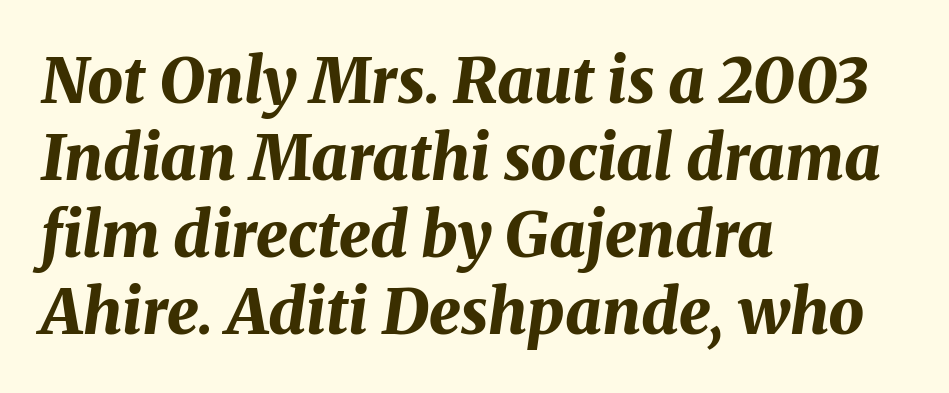
The typesetter chose a ragged-right arrangement here. The glyphs have the mass of a bold cut. The tracking reads as untouched default to a designer's eye. Has an underline been added? It has not. Here the designer chose a conventional face with non-uniform glyph widths.
